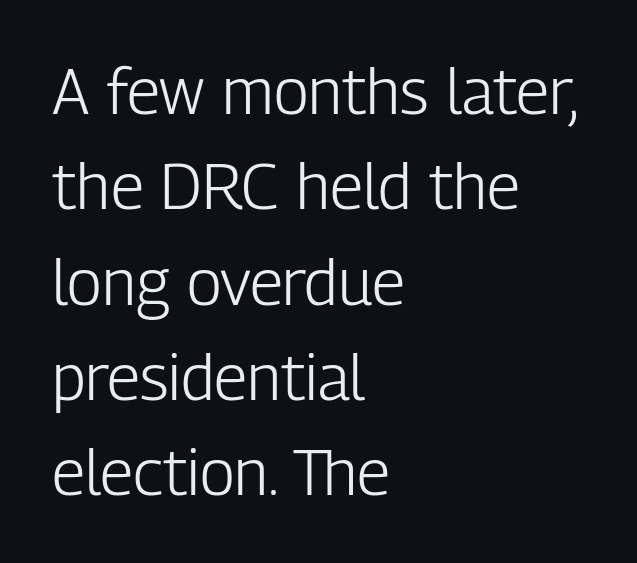
Q: Is the text bold? A: No.
Q: Is the text italic (slanted)? A: No, it is upright.
Q: Is the typeface a serif or a sans-serif typeface? A: Sans-serif.
Q: Is the text underlined? A: No.
Q: How is the paragraph aligned? A: Left-aligned.
Q: Is the spacing between letters normal or unusually wide? A: Normal.
Q: Is the spacing between lines tight, normal or loose? A: Normal.
Q: Width (condensed, normal, or wide)? A: Condensed.
Q: Stroke contrast? A: Low.
Q: x-height? A: Medium.
Q: Monospaced? A: No.
